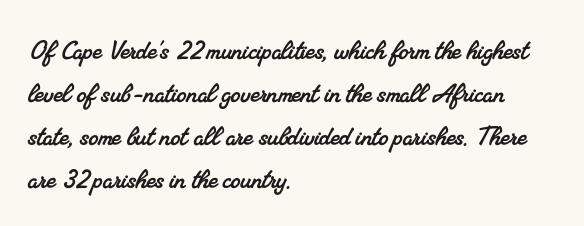
{"serif": "yes", "width": "normal", "stroke_contrast": "medium", "x_height": "small", "monospaced": "no", "underline": "no", "align": "left", "line_spacing": "normal", "line_spacing_ratio": 1.39, "letter_spacing": "normal", "letter_spacing_em": 0.0, "glyph_px": 31}
